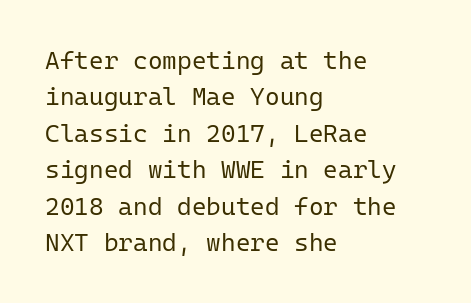
{"italic": "no", "bold": "no", "underline": "no", "align": "left", "line_spacing": "normal", "line_spacing_ratio": 1.46, "letter_spacing": "normal", "letter_spacing_em": 0.0, "glyph_px": 25}
